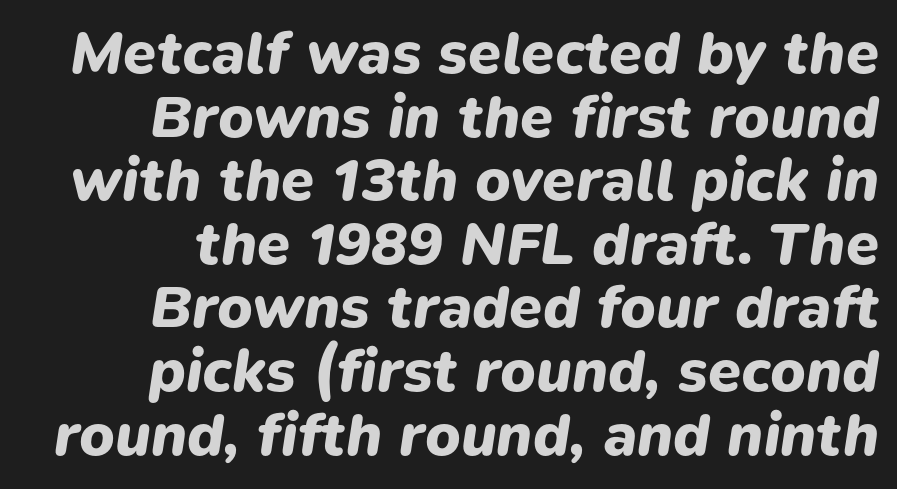
The image shows 60 px heavy type, italic (leaning right); set right-aligned, tight line spacing (1.06x), normal letter spacing, not underlined; low stroke contrast and a medium x-height.
